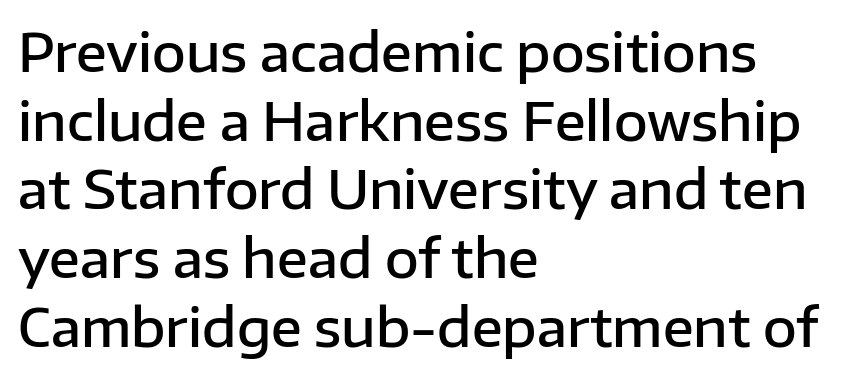
Nothing sits at the stroke ends, so this counts as sans-serif. The passage is arranged the way most books set body copy — flush left. Words float on clear page, feet unadorned. Is this a fixed-width face? No — the glyphs have proportional, varying widths.
